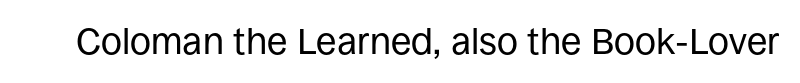
The image shows 37 px regular-weight sans-serif type, upright; set normal letter spacing, not underlined; low stroke contrast and a large x-height.
